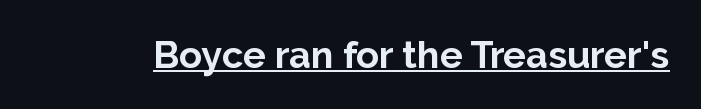
The image shows 38 px bold sans-serif type, upright; set normal letter spacing, underlined; low stroke contrast and a medium x-height.
